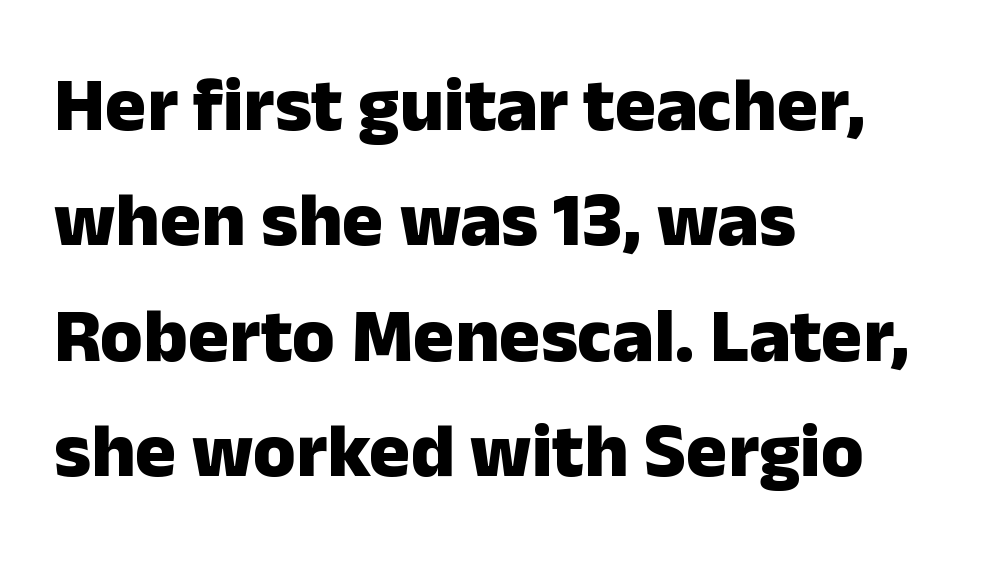
Words appear dense and cohesive because spacing is normal. Is this a fixed-width face? No — the glyphs have proportional, varying widths. The axis of the letterforms is exactly vertical. Heavy-handed strokes throughout: this text is bold. Leftover space on each line is placed entirely after the last word. Check under the words: just untouched page.
